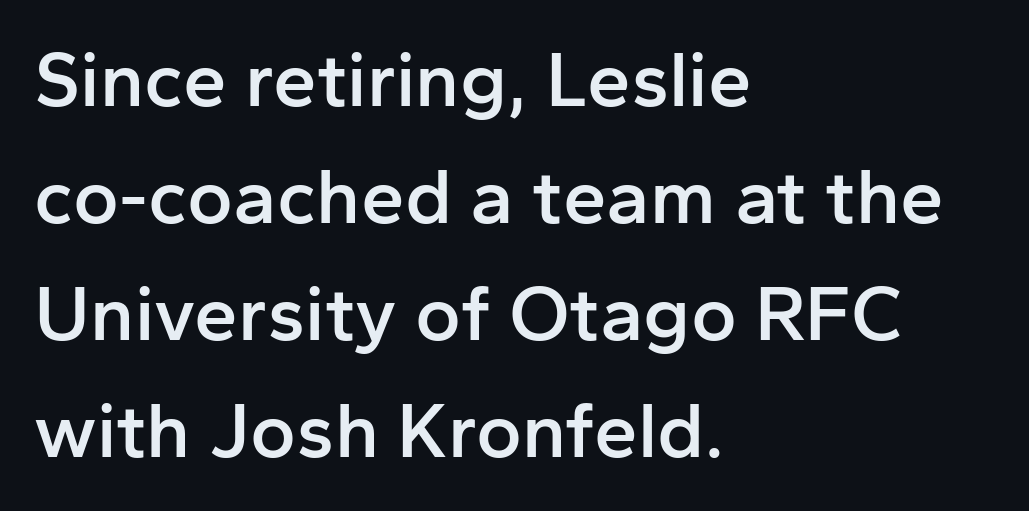
The type sits square on the baseline with zero lean. The face used here is rendered with its standard letterfit. Does the type have serifs? No, each stem ends abruptly. A fair bit of extra ink — the face is semibold, not bold.
